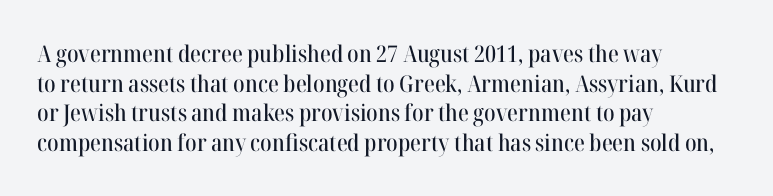
Q: Is the text italic (slanted)? A: No, it is upright.
Q: Is the text underlined? A: No.
Q: How is the paragraph aligned? A: Left-aligned.
Q: Is the spacing between letters normal or unusually wide? A: Normal.
Q: Is the spacing between lines tight, normal or loose? A: Normal.
